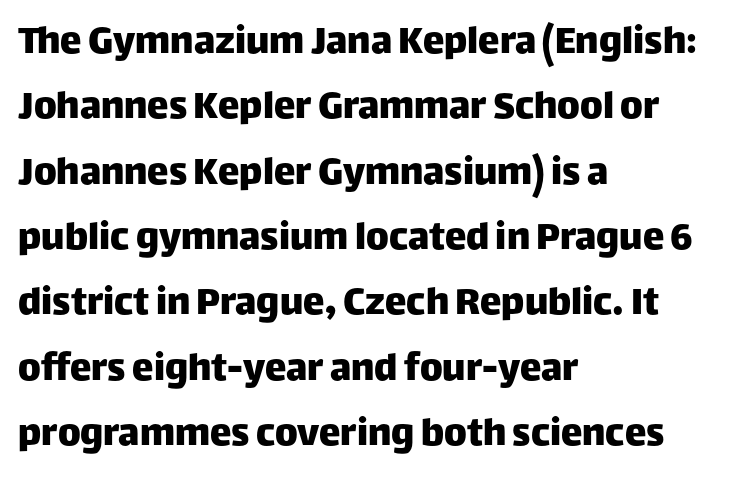
{"serif": "no", "italic": "no", "width": "normal", "stroke_contrast": "low", "x_height": "large", "monospaced": "no", "underline": "no", "align": "left", "line_spacing": "normal", "line_spacing_ratio": 1.52, "letter_spacing": "normal", "letter_spacing_em": 0.0, "glyph_px": 43}
